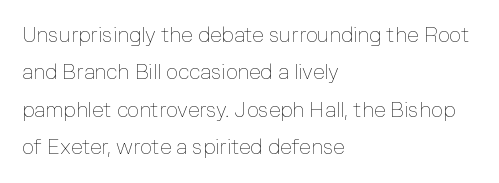
Q: Is the text bold? A: No.
Q: Is the text italic (slanted)? A: No, it is upright.
Q: Is the text underlined? A: No.
Q: How is the paragraph aligned? A: Left-aligned.
Q: Is the spacing between letters normal or unusually wide? A: Normal.
